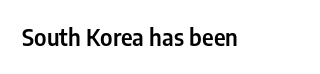
Each word holds together tightly as a unit, with standard inter-letter gaps. Posture: upright roman. The specimen omits any rule beneath the text block's lines.
